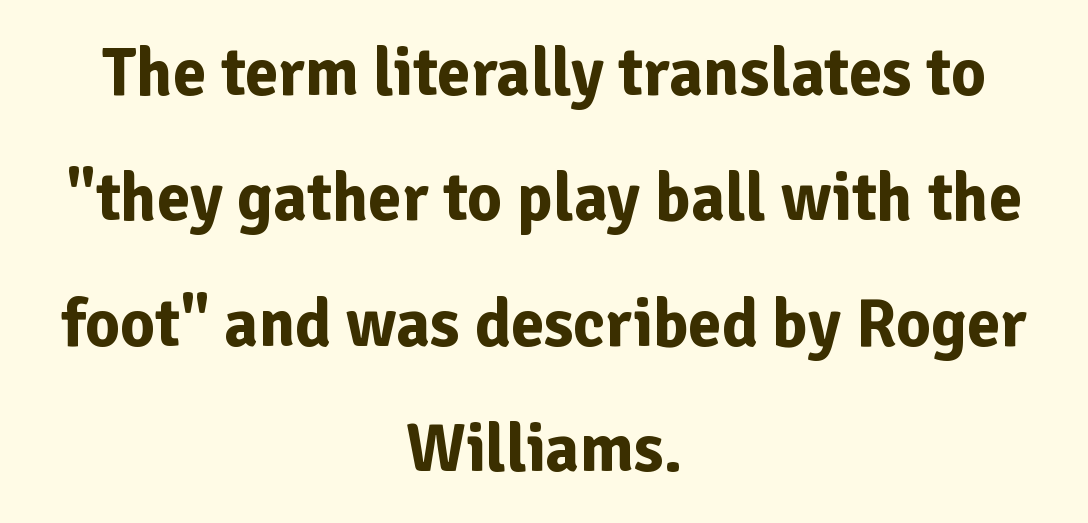
{"serif": "no", "italic": "no", "bold": "yes", "weight": "bold", "width": "normal", "stroke_contrast": "low", "x_height": "medium", "monospaced": "no", "underline": "no", "align": "center", "line_spacing_ratio": 1.87, "letter_spacing": "normal", "letter_spacing_em": 0.0, "glyph_px": 67}
